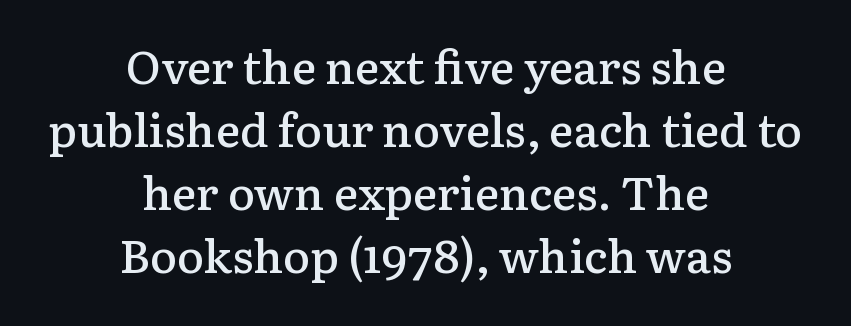
Old-style or modern, the face here clearly has serifs. The vertical gap from one line to the next is medium. There is no visible air inserted between adjacent glyphs. On the weight axis this lands at semibold, roughly 600. The specimen reads as upright at a glance. The words here are not underlined.
